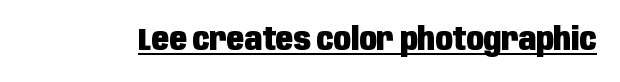
Q: Is the text bold? A: Yes.
Q: Is the text italic (slanted)? A: No, it is upright.
Q: Is the typeface a serif or a sans-serif typeface? A: Sans-serif.
Q: Is the text underlined? A: Yes.
Q: Is the spacing between letters normal or unusually wide? A: Normal.
Q: Width (condensed, normal, or wide)? A: Condensed.
Q: Stroke contrast? A: Low.
Q: x-height? A: Large.
Q: Monospaced? A: No.
